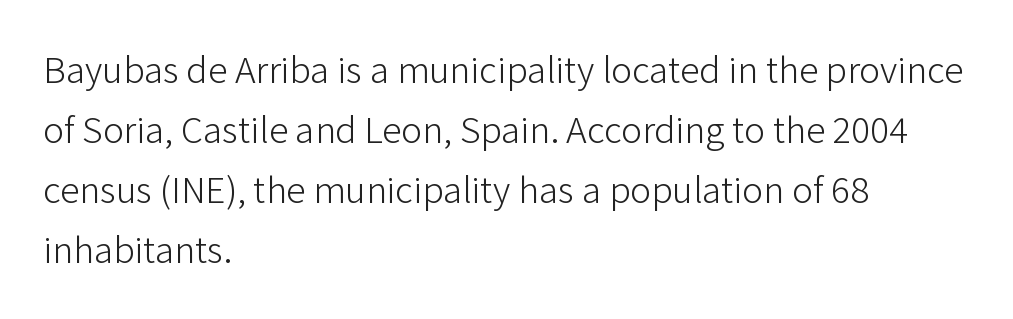
{"serif": "no", "italic": "no", "bold": "no", "weight": "light", "width": "normal", "stroke_contrast": "low", "x_height": "medium", "monospaced": "no", "underline": "no", "align": "left", "line_spacing": "normal", "line_spacing_ratio": 1.54, "letter_spacing": "normal", "letter_spacing_em": 0.0, "glyph_px": 39}
